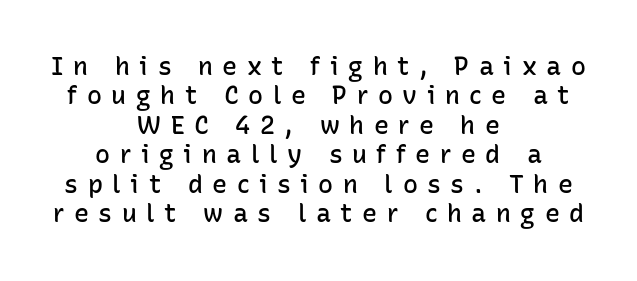
{"italic": "no", "bold": "semi", "underline": "no", "align": "center", "line_spacing_ratio": 1.18, "letter_spacing": "wide", "letter_spacing_em": 0.38, "glyph_px": 25}
